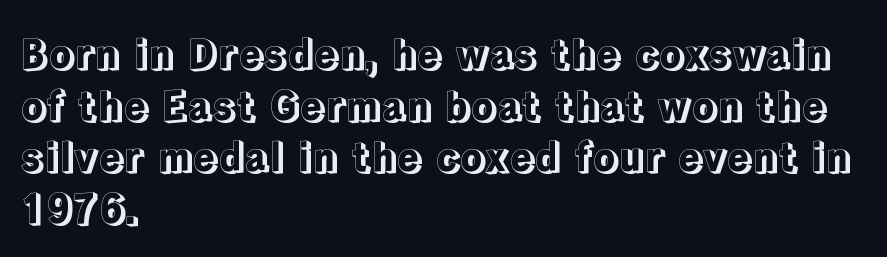
Q: Is the text italic (slanted)? A: No, it is upright.
Q: Is the text underlined? A: No.
Q: How is the paragraph aligned? A: Left-aligned.
Q: Is the spacing between letters normal or unusually wide? A: Normal.
Q: Is the spacing between lines tight, normal or loose? A: Normal.
Q: Width (condensed, normal, or wide)? A: Normal.
Q: x-height? A: Medium.
Q: Monospaced? A: No.
